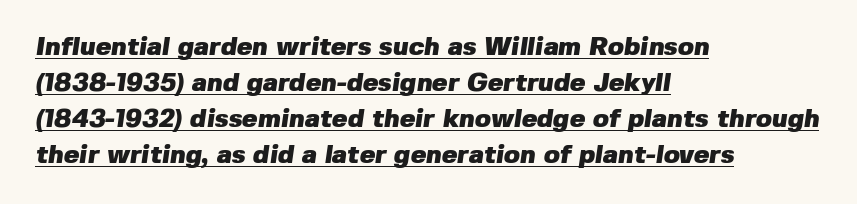
{"bold": "yes", "underline": "yes", "align": "left", "line_spacing": "normal", "line_spacing_ratio": 1.38, "letter_spacing": "normal", "letter_spacing_em": 0.0, "glyph_px": 26}
